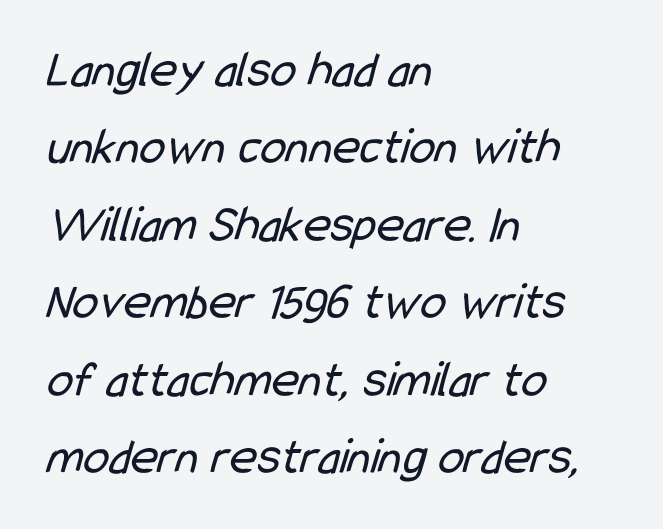
{"serif": "no", "bold": "no", "weight": "regular", "width": "condensed", "stroke_contrast": "low", "x_height": "medium", "monospaced": "no", "underline": "no", "align": "left", "line_spacing": "normal", "line_spacing_ratio": 1.49, "letter_spacing": "normal", "letter_spacing_em": 0.0, "glyph_px": 52}
